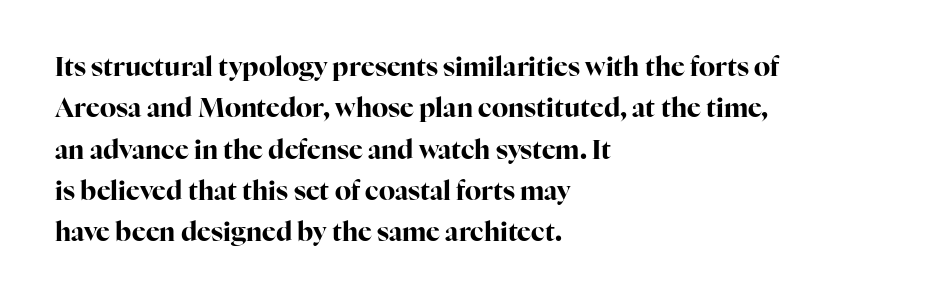
The image shows 26 px bold type, upright; set left-aligned, normal line spacing (1.59x), normal letter spacing, not underlined.
